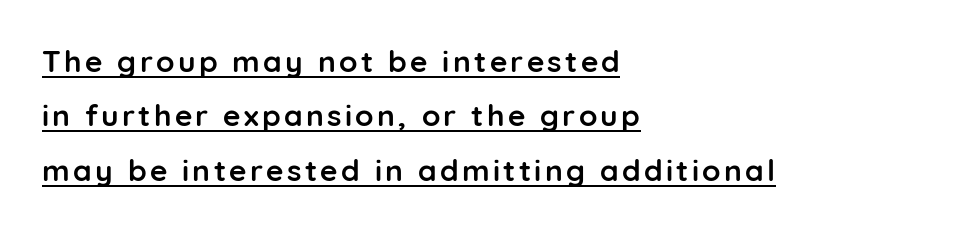
Q: Is the text bold? A: Yes.
Q: Is the text italic (slanted)? A: No, it is upright.
Q: Is the typeface a serif or a sans-serif typeface? A: Sans-serif.
Q: Is the text underlined? A: Yes.
Q: How is the paragraph aligned? A: Left-aligned.
Q: Width (condensed, normal, or wide)? A: Normal.
Q: Stroke contrast? A: Low.
Q: x-height? A: Medium.
Q: Monospaced? A: No.
